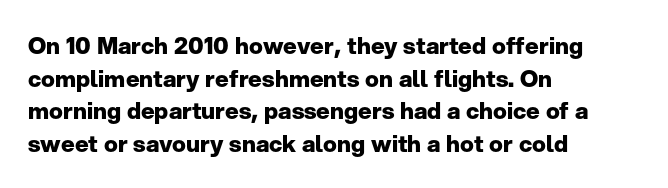
{"italic": "no", "bold": "yes", "underline": "no", "align": "left", "line_spacing": "normal", "line_spacing_ratio": 1.42, "letter_spacing": "normal", "letter_spacing_em": 0.0, "glyph_px": 23}
